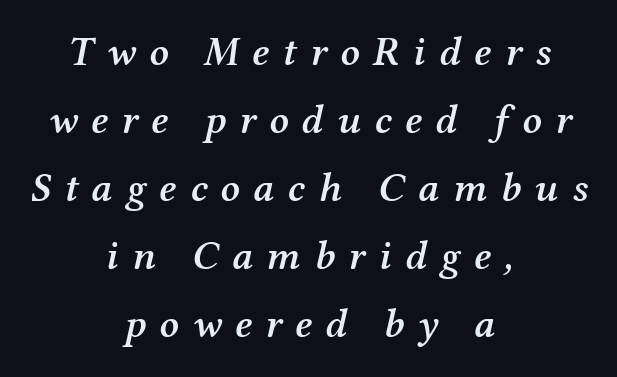
The passage shown is not underscored anywhere. Think of a printed novel: that variable character pitch is what you see here. Does the leading feel generous? No, just average. Notice the strokes are somewhat thickened but not fully heavy: this is a semibold. One-word summary of the alignment: center.
